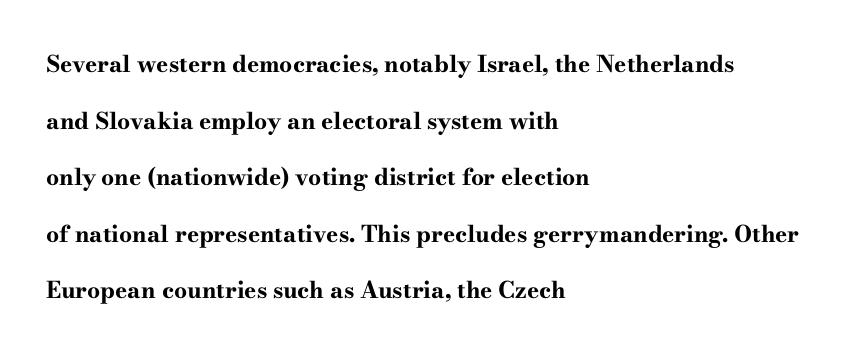
The image shows 23 px bold type, upright; set left-aligned, loose line spacing (2.46x), normal letter spacing, not underlined.
